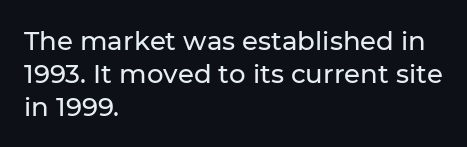
{"italic": "no", "underline": "no", "align": "left", "line_spacing": "normal", "line_spacing_ratio": 1.26, "letter_spacing": "normal", "letter_spacing_em": 0.0, "glyph_px": 26}
